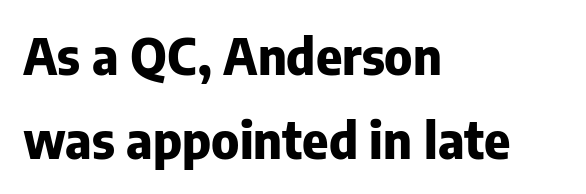
The image shows 50 px heavy sans-serif type, upright; set left-aligned, normal line spacing (1.69x), normal letter spacing, not underlined; low stroke contrast and a medium x-height.
